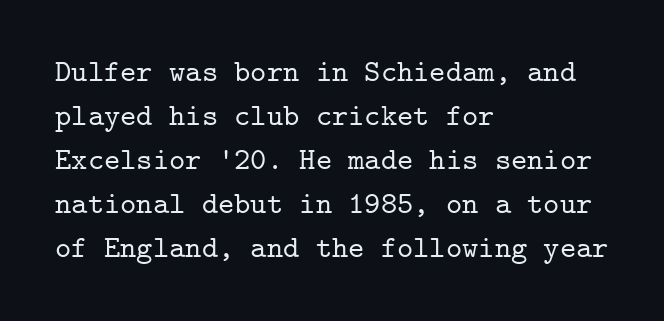
The image shows 31 px serif type, upright, monospaced; set left-aligned, normal line spacing (1.42x), normal letter spacing, not underlined; low stroke contrast and a medium x-height.
